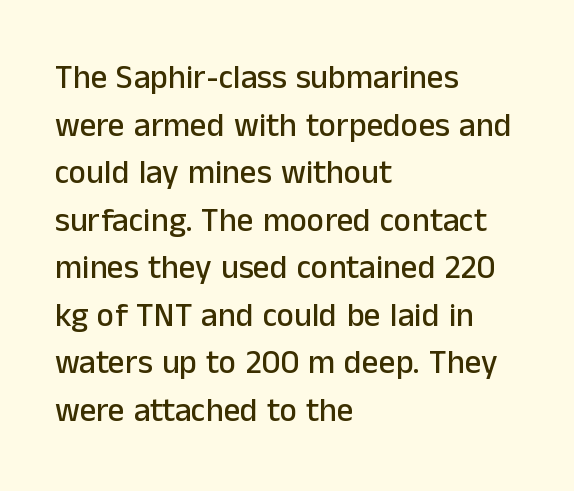
{"serif": "no", "italic": "no", "width": "normal", "stroke_contrast": "low", "x_height": "medium", "monospaced": "no", "underline": "no", "align": "left", "line_spacing": "normal", "line_spacing_ratio": 1.44, "letter_spacing": "normal", "letter_spacing_em": 0.0, "glyph_px": 33}
